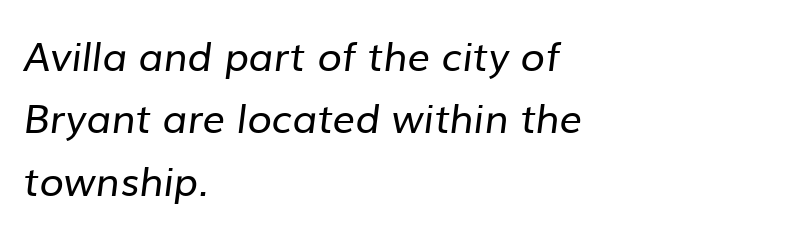
Q: Is the text bold? A: No.
Q: Is the typeface a serif or a sans-serif typeface? A: Sans-serif.
Q: Is the text underlined? A: No.
Q: How is the paragraph aligned? A: Left-aligned.
Q: Is the spacing between letters normal or unusually wide? A: Normal.
Q: Is the spacing between lines tight, normal or loose? A: Normal.
Q: Width (condensed, normal, or wide)? A: Normal.
Q: Stroke contrast? A: Low.
Q: x-height? A: Medium.
Q: Monospaced? A: No.
